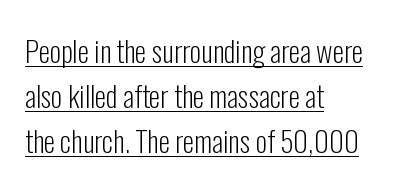
Note the varied advance widths — an 'i' is clearly narrower than an 'm'. The words here are underlined. The type sits square on the baseline with zero lean. Standard letterfit; no display-style spreading of the glyphs. Think standard paragraph weight, or any step lighter than that. Font category for this specimen: sans-serif.
